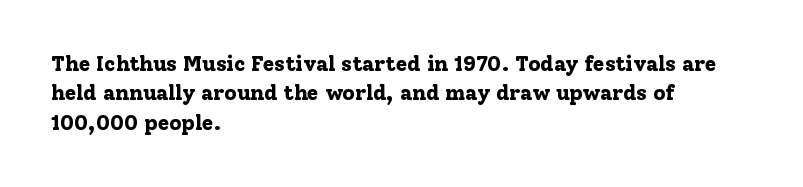
The image shows 21 px bold type, upright; set left-aligned, normal line spacing (1.4x), normal letter spacing, not underlined.
